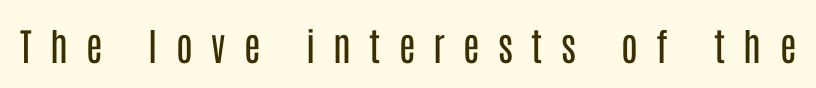
The image shows 38 px regular-weight, condensed sans-serif type, upright; set unusually wide letter spacing (+0.48 em), not underlined; low stroke contrast and a large x-height.
